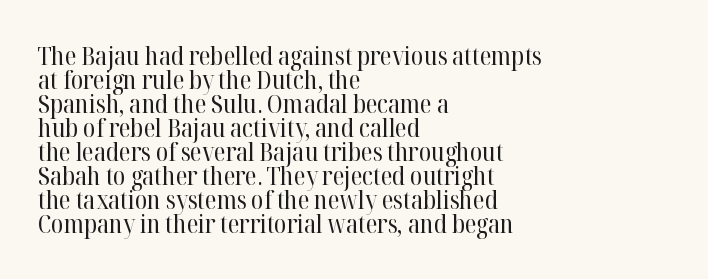
Interline gaps are noticeably narrow in this sample. Vertical stems look standard width or narrower in stroke. Compared with typical body copy, the letter spacing here is the same. In CSS terms this would be text-align: left. If you drew a line through each stem, it would be perfectly vertical. The zone under the glyphs is completely vacant.
